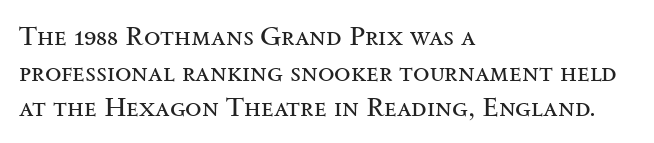
{"italic": "no", "bold": "no", "underline": "no", "align": "left", "line_spacing": "normal", "line_spacing_ratio": 1.32, "letter_spacing": "normal", "letter_spacing_em": 0.0, "glyph_px": 27}
